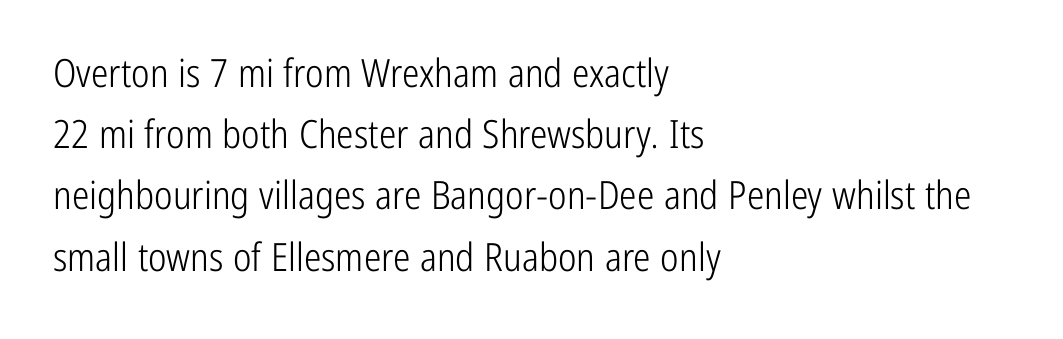
Q: Is the text bold? A: No.
Q: Is the text italic (slanted)? A: No, it is upright.
Q: Is the typeface a serif or a sans-serif typeface? A: Sans-serif.
Q: Is the text underlined? A: No.
Q: How is the paragraph aligned? A: Left-aligned.
Q: Is the spacing between letters normal or unusually wide? A: Normal.
Q: Is the spacing between lines tight, normal or loose? A: Normal.
Q: Width (condensed, normal, or wide)? A: Condensed.
Q: Stroke contrast? A: Low.
Q: x-height? A: Medium.
Q: Monospaced? A: No.
